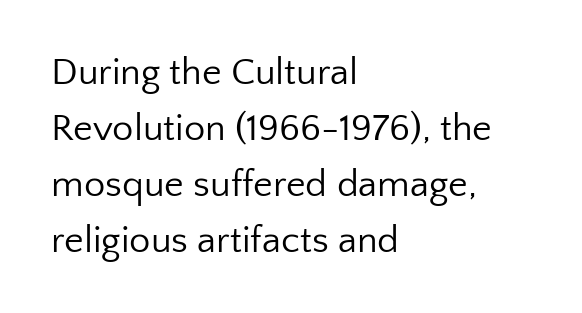
The image shows 38 px regular-weight sans-serif type, upright; set left-aligned, normal line spacing (1.47x), normal letter spacing, not underlined; low stroke contrast and a medium x-height.
